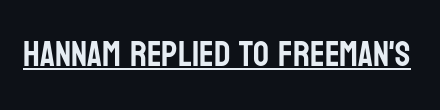
A baseline rule has been typeset under these characters. The letters advance in unequal steps, a hallmark of proportional type. Look at the bottom of the vertical strokes: they stop flat, with no serifs. Posture: upright roman. The tracking reads as untouched default to a designer's eye.
